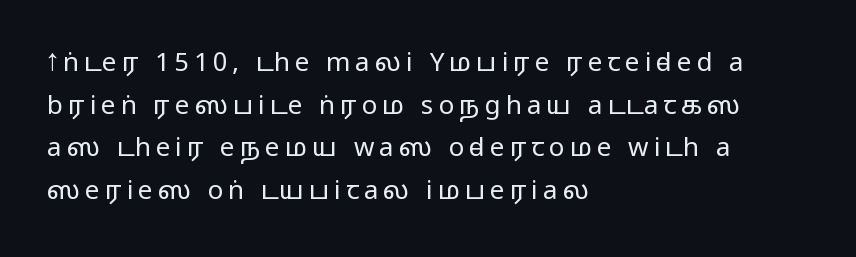
Q: Is the text bold? A: No.
Q: Is the text italic (slanted)? A: No, it is upright.
Q: Is the text underlined? A: No.
Q: How is the paragraph aligned? A: Left-aligned.
Q: Is the spacing between lines tight, normal or loose? A: Normal.
